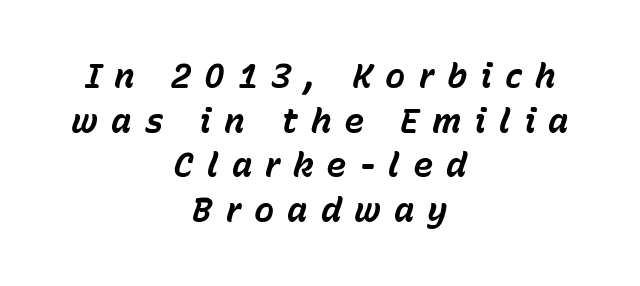
The image shows 34 px bold type, italic (leaning right); set centered, normal line spacing (1.31x), unusually wide letter spacing (+0.38 em), not underlined; low stroke contrast and a medium x-height.
